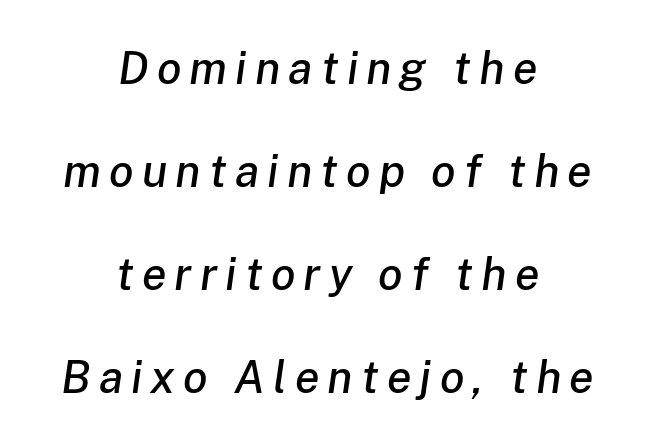
Q: Is the text italic (slanted)? A: Yes, it leans right by about 8 degrees.
Q: Is the text underlined? A: No.
Q: How is the paragraph aligned? A: Centered.
Q: Is the spacing between lines tight, normal or loose? A: Loose.
Q: Width (condensed, normal, or wide)? A: Normal.
Q: Stroke contrast? A: Low.
Q: x-height? A: Medium.
Q: Monospaced? A: No.
